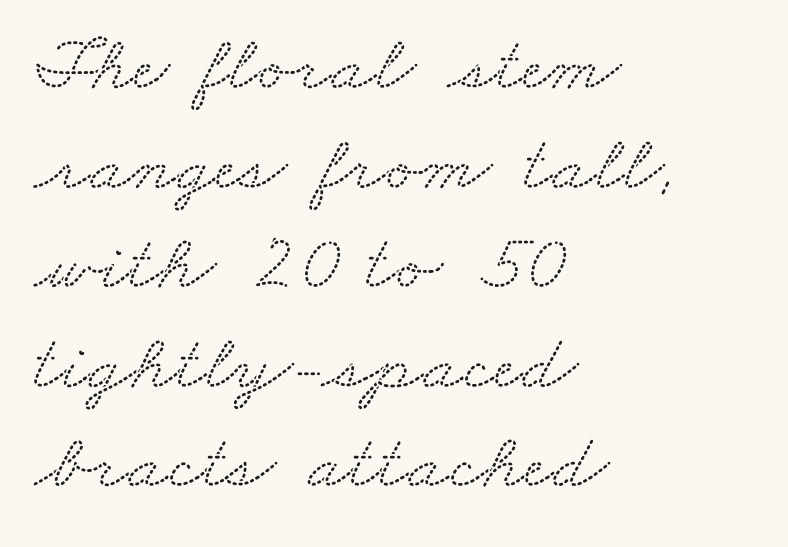
{"serif": "yes", "width": "wide", "stroke_contrast": "low", "x_height": "small", "monospaced": "no", "underline": "no", "align": "left", "line_spacing": "normal", "line_spacing_ratio": 1.26, "letter_spacing": "normal", "letter_spacing_em": 0.0, "glyph_px": 79}
